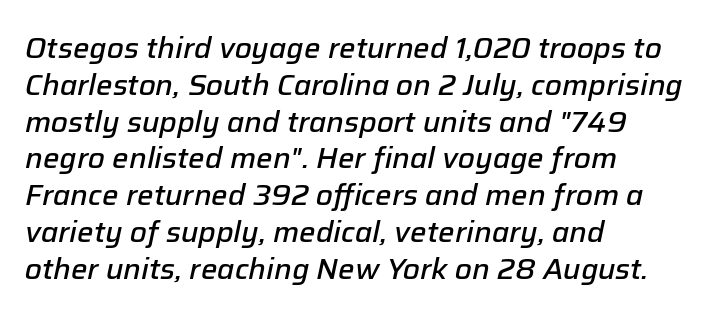
{"italic": "yes", "lean": "right", "slant_degrees": 12, "bold": "semi", "weight": "semibold", "width": "normal", "stroke_contrast": "low", "x_height": "medium", "monospaced": "no", "underline": "no", "align": "left", "line_spacing": "normal", "line_spacing_ratio": 1.27, "letter_spacing": "normal", "letter_spacing_em": 0.0, "glyph_px": 29}
